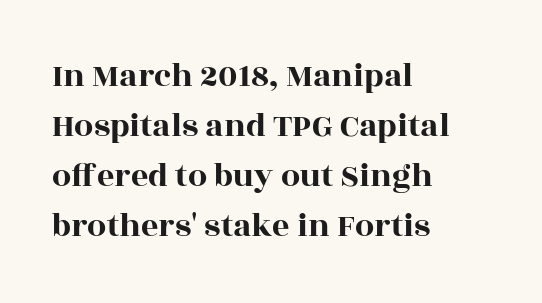
Unlike italic type, these characters show no tilt at all. Compared with typical body copy, the letter spacing here is the same. Do the characters align in a grid? No, the font is proportional. A clean baseline with only descenders dipping below it. How would I describe the line gaps? Plain and ordinary.
